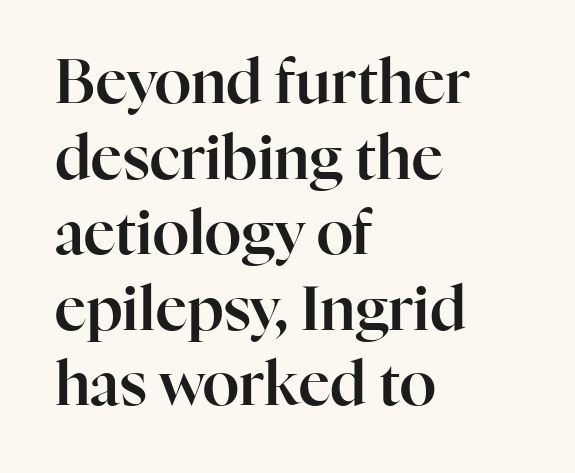
Q: Is the text italic (slanted)? A: No, it is upright.
Q: Is the typeface a serif or a sans-serif typeface? A: Serif.
Q: Is the text underlined? A: No.
Q: How is the paragraph aligned? A: Left-aligned.
Q: Is the spacing between letters normal or unusually wide? A: Normal.
Q: Is the spacing between lines tight, normal or loose? A: Normal.
Q: Width (condensed, normal, or wide)? A: Normal.
Q: Stroke contrast? A: High.
Q: x-height? A: Medium.
Q: Monospaced? A: No.
